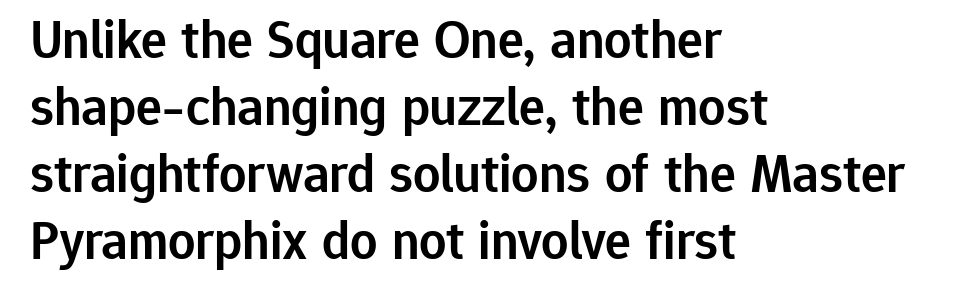
I'd describe the lettering as semibold — firm but not a full bold. The passage shown is typed in a proportional face where columns would drift. Left-aligned paragraph, ragged on the right. Designer's note — italics off, roman on.
